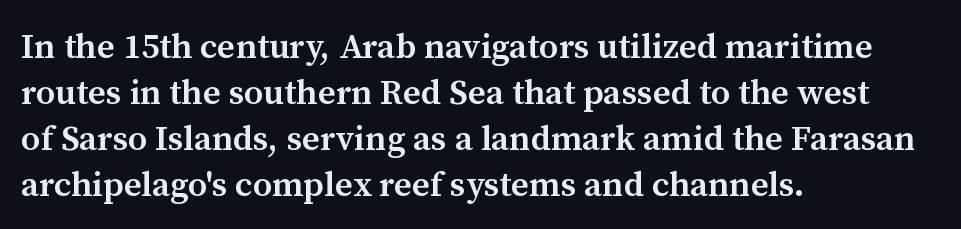
The image shows 35 px semibold serif type, upright; set left-aligned, normal line spacing (1.31x), normal letter spacing, not underlined; medium stroke contrast and a medium x-height.
